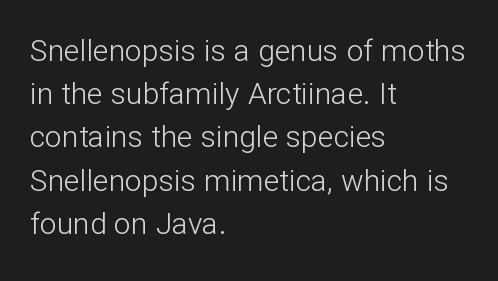
The image shows 30 px light sans-serif type, upright; set left-aligned, normal line spacing (1.44x), normal letter spacing, not underlined; low stroke contrast and a medium x-height.
